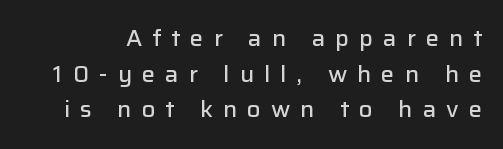
These words are printed semibold, heavier than regular yet not bold. It's the straight-up-and-down kind of type. The horizontal fit of the characters is loose and conspicuously gappy. The rendering uses a moderate line-height, typical for paragraphs. Unmarked baselines from the first word to the last.
